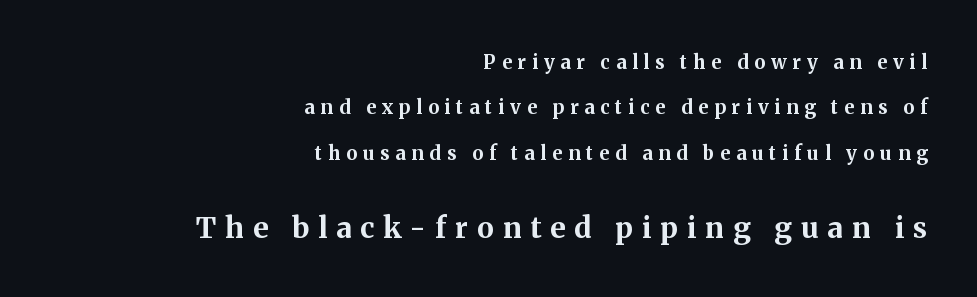
The image shows 29 px bold serif type, upright; set right-aligned, loose line spacing (2.39x), unusually wide letter spacing (+0.31 em), not underlined; the second (bottom) block is 1.53x larger; medium stroke contrast and a medium x-height.
